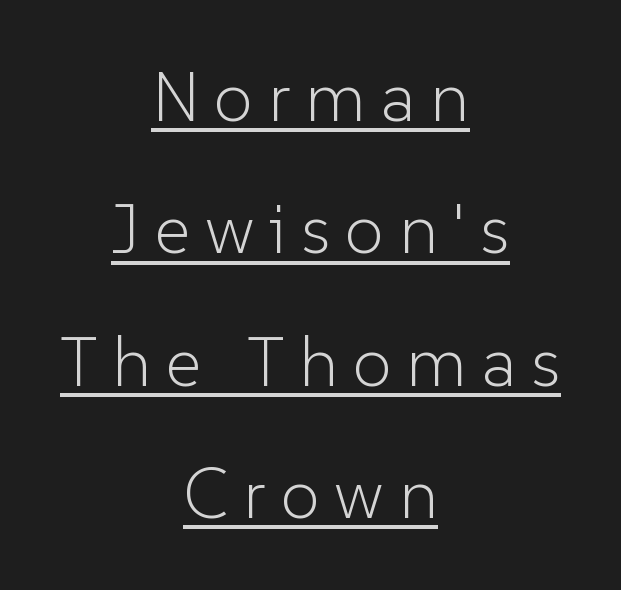
The typesetter chose a symmetrical, centered arrangement here. Italic: no, the glyphs are upright roman. The face used here is proportionally spaced, like ordinary book or web type. Think standard paragraph weight, or any step lighter than that. The passage shown is underscored from start to finish. Glyph-to-glyph distance is far greater than everyday printed text.
